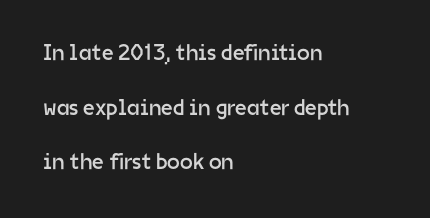
The image shows 23 px text type, upright; set left-aligned, loose line spacing (2.37x), normal letter spacing, not underlined.
